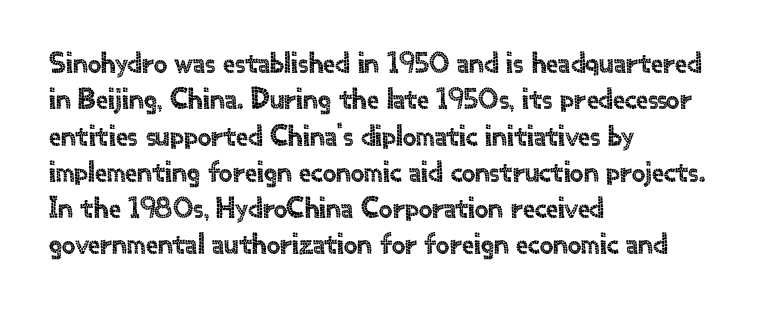
Short and long lines alike share a common starting point at left. The font family rendered here belongs to the sans-serif group. Unlike italic type, these characters show no tilt at all. Caption: standard tracking, unaltered. Unmarked baselines from the first word to the last.
